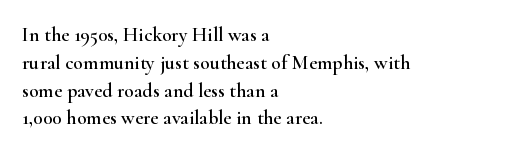
Q: Is the text italic (slanted)? A: No, it is upright.
Q: Is the text underlined? A: No.
Q: How is the paragraph aligned? A: Left-aligned.
Q: Is the spacing between letters normal or unusually wide? A: Normal.
Q: Is the spacing between lines tight, normal or loose? A: Normal.
